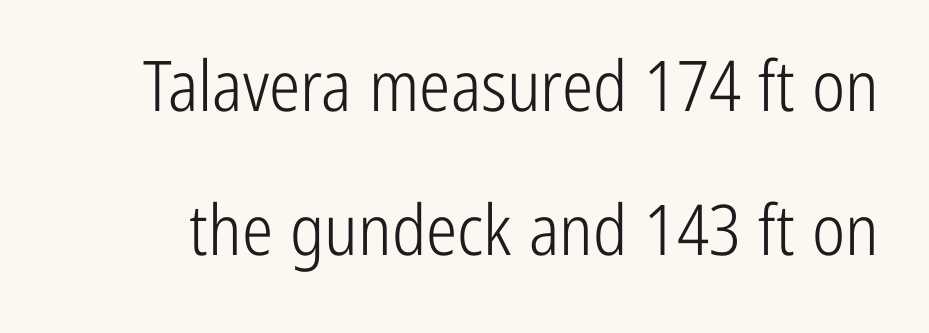
The designer went with a sans here, leaving each stem footless. Stems and bowls with no extra thickness — not bold. Line spacing here is loose. Check the space under the baseline: it is left empty. Here the designer chose a conventional face with non-uniform glyph widths. Posture: vertical.
